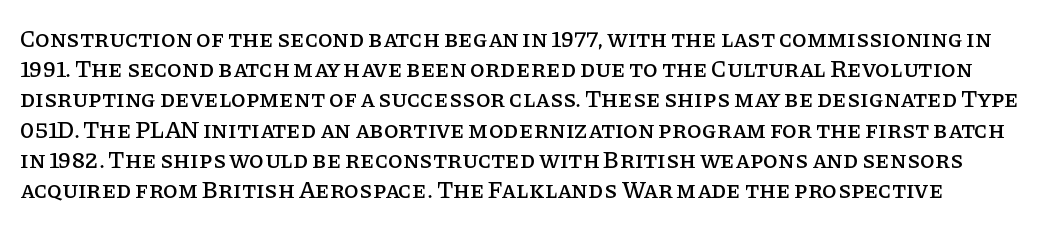
The image shows 24 px text type, upright; set normal line spacing (1.26x), normal letter spacing, not underlined.
